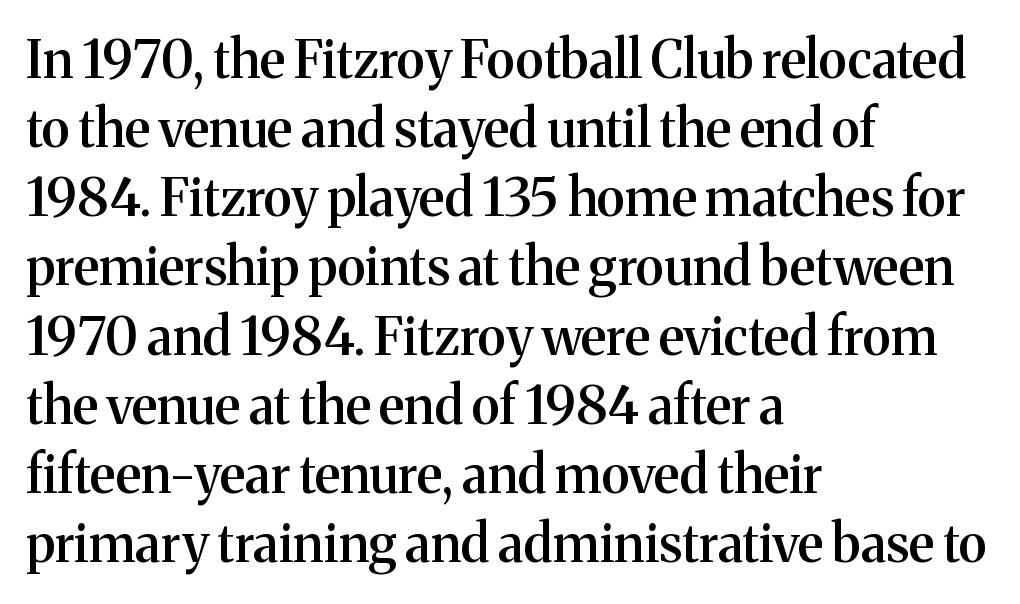
Nobody touched the tracking dial on this one. Baseline-to-baseline distance is the conventional proportion of letter height. The sample has been set in demibold, a notch under bold. Has an underline been added? It has not.
